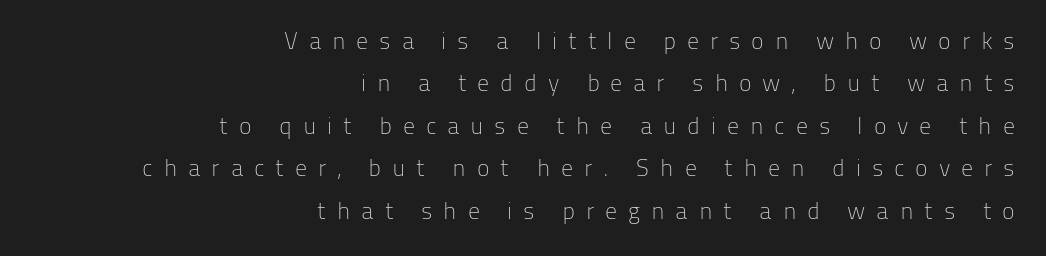
The image shows 24 px text type, upright; set right-aligned, line spacing 1.77x, unusually wide letter spacing (+0.45 em), not underlined.
